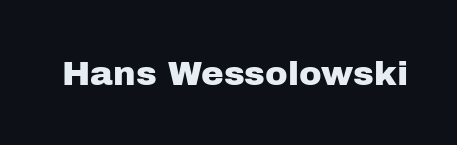
Q: Is the text italic (slanted)? A: No, it is upright.
Q: Is the typeface a serif or a sans-serif typeface? A: Sans-serif.
Q: Is the text underlined? A: No.
Q: Is the spacing between letters normal or unusually wide? A: Normal.
Q: Width (condensed, normal, or wide)? A: Normal.
Q: Stroke contrast? A: Low.
Q: x-height? A: Medium.
Q: Monospaced? A: No.
